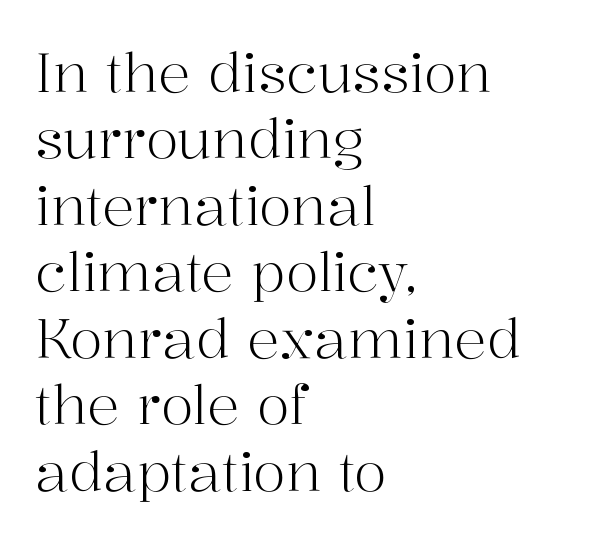
The image shows 54 px light serif type, upright; set left-aligned, line spacing 1.23x, normal letter spacing, not underlined; high stroke contrast and a medium x-height.
